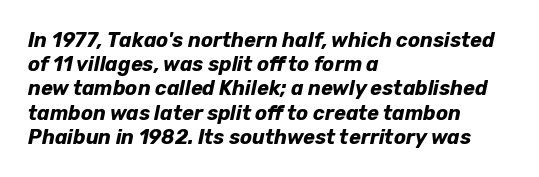
{"italic": "yes", "lean": "right", "slant_degrees": 12, "bold": "yes", "underline": "no", "align": "left", "line_spacing_ratio": 1.21, "letter_spacing": "normal", "letter_spacing_em": 0.0, "glyph_px": 20}
